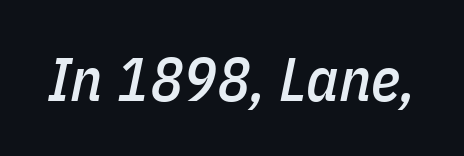
Q: Is the text italic (slanted)? A: Yes, it leans right by about 11 degrees.
Q: Is the text underlined? A: No.
Q: Is the spacing between letters normal or unusually wide? A: Normal.
Q: Width (condensed, normal, or wide)? A: Condensed.
Q: Stroke contrast? A: Low.
Q: x-height? A: Medium.
Q: Monospaced? A: No.
